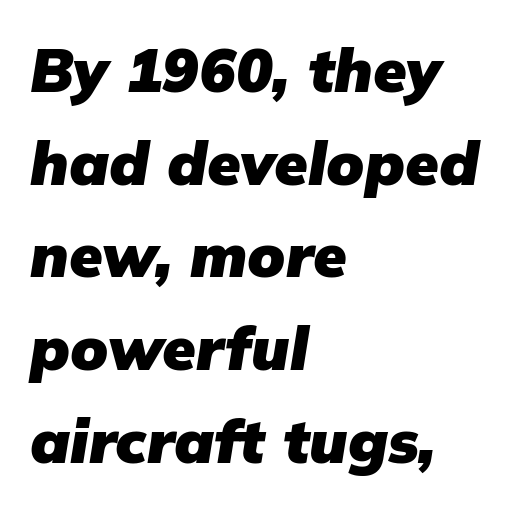
Q: Is the text bold? A: Yes.
Q: Is the text italic (slanted)? A: Yes, it leans right by about 9 degrees.
Q: Is the text underlined? A: No.
Q: How is the paragraph aligned? A: Left-aligned.
Q: Is the spacing between letters normal or unusually wide? A: Normal.
Q: Is the spacing between lines tight, normal or loose? A: Normal.
Q: Width (condensed, normal, or wide)? A: Normal.
Q: Stroke contrast? A: Low.
Q: x-height? A: Medium.
Q: Monospaced? A: No.
